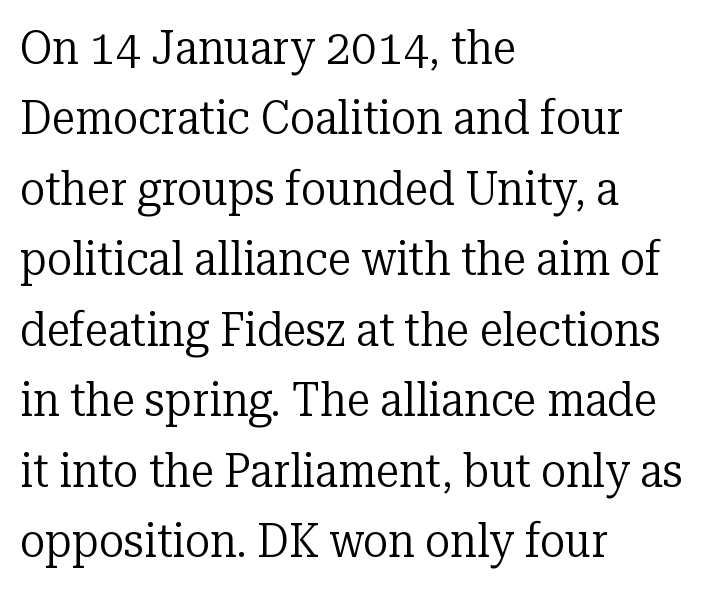
The rendering uses natural spacing where letterforms have individual widths. The passage shown has conventional tracking throughout. Rule under the text: the space is simply empty. This rendering uses left alignment, leaving the right contour irregular. No heavy texture on the line: the type isn't bold. When letters stand straight like this, we call the style roman or upright.
